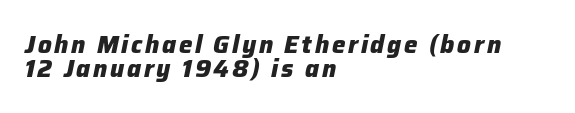
Reading down the column, the eye jumps only a short way to each next line. The paragraph has a hard left edge and a soft right edge. The letters are bold, with thick, heavy strokes. The whole block is typeset with a tilt.
